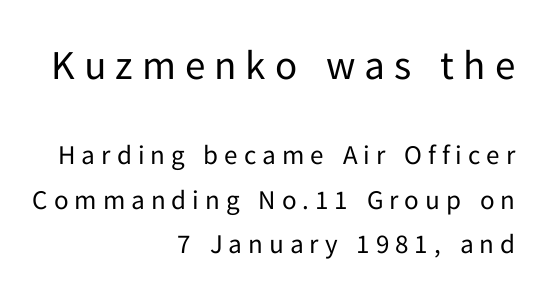
{"serif": "no", "italic": "no", "bold": "no", "weight": "regular", "width": "normal", "stroke_contrast": "low", "x_height": "medium", "monospaced": "no", "underline": "no", "align": "right", "line_spacing": "normal", "line_spacing_ratio": 1.66, "letter_spacing": "wide", "letter_spacing_em": 0.22, "larger_block": "first", "size_ratio": 1.52, "glyph_px": 41}
